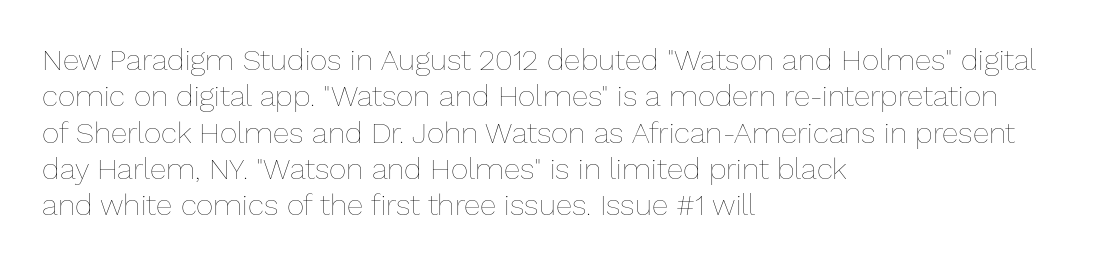
The letters stand straight up with perfectly vertical stems. All the whitespace from short lines collects on the right. Do the characters align in a grid? No, the font is proportional. Each word holds together tightly as a unit, with standard inter-letter gaps.
